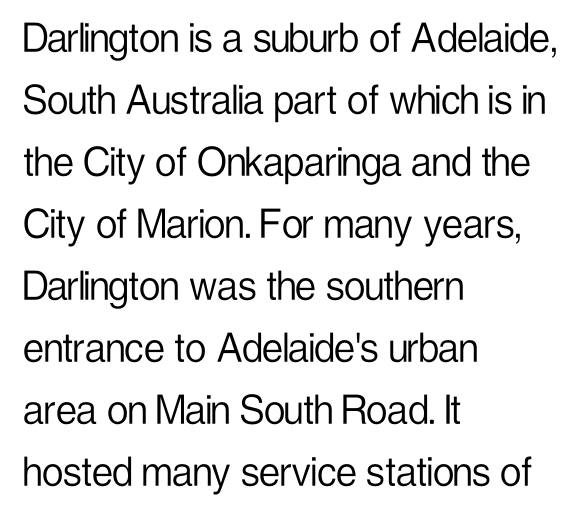
{"serif": "no", "italic": "no", "bold": "no", "weight": "light", "width": "condensed", "stroke_contrast": "low", "x_height": "medium", "monospaced": "no", "underline": "no", "align": "left", "line_spacing": "normal", "line_spacing_ratio": 1.32, "letter_spacing": "normal", "letter_spacing_em": 0.0, "glyph_px": 47}
